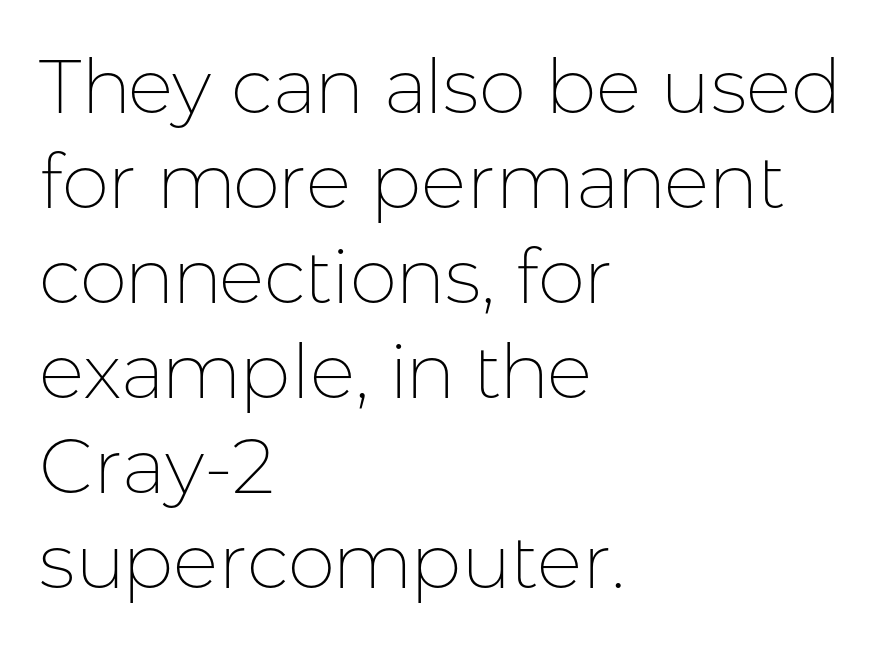
Q: Is the text bold? A: No.
Q: Is the text italic (slanted)? A: No, it is upright.
Q: Is the typeface a serif or a sans-serif typeface? A: Sans-serif.
Q: Is the text underlined? A: No.
Q: How is the paragraph aligned? A: Left-aligned.
Q: Is the spacing between letters normal or unusually wide? A: Normal.
Q: Is the spacing between lines tight, normal or loose? A: Normal.
Q: Width (condensed, normal, or wide)? A: Normal.
Q: Stroke contrast? A: Low.
Q: x-height? A: Medium.
Q: Monospaced? A: No.
